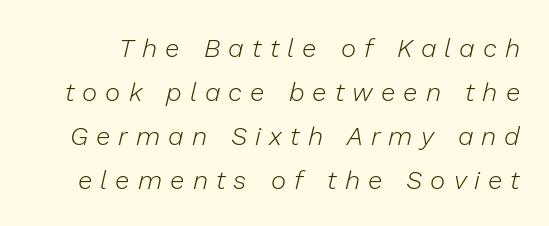
This sample uses an oblique cut, with every glyph tilted off the vertical. Glance below the letters and you will spot only blank space. Look at the tracking — it's clearly loosened, letters drifting apart. The designer left line spacing at the default. The passage shown is not bold in any degree.
